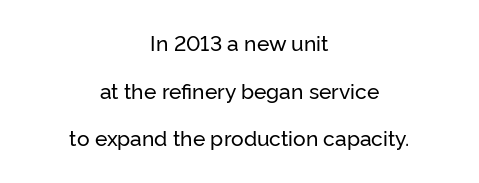
{"italic": "no", "underline": "no", "align": "center", "line_spacing": "loose", "line_spacing_ratio": 2.27, "letter_spacing": "normal", "letter_spacing_em": 0.0, "glyph_px": 21}
